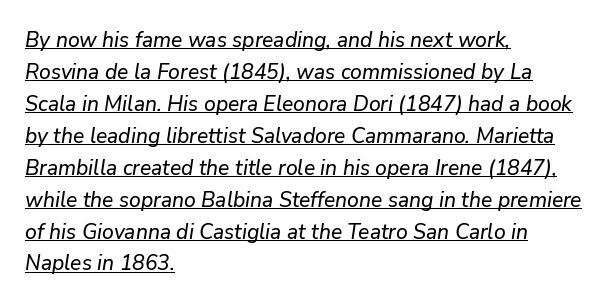
Q: Is the text italic (slanted)? A: Yes, it leans right by about 9 degrees.
Q: Is the text underlined? A: Yes.
Q: How is the paragraph aligned? A: Left-aligned.
Q: Is the spacing between letters normal or unusually wide? A: Normal.
Q: Is the spacing between lines tight, normal or loose? A: Normal.
